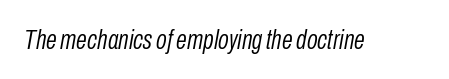
Q: Is the text bold? A: No.
Q: Is the text italic (slanted)? A: Yes, it leans right by about 10 degrees.
Q: Is the text underlined? A: No.
Q: Is the spacing between letters normal or unusually wide? A: Normal.
Q: Width (condensed, normal, or wide)? A: Condensed.
Q: Stroke contrast? A: Low.
Q: x-height? A: Medium.
Q: Monospaced? A: No.
